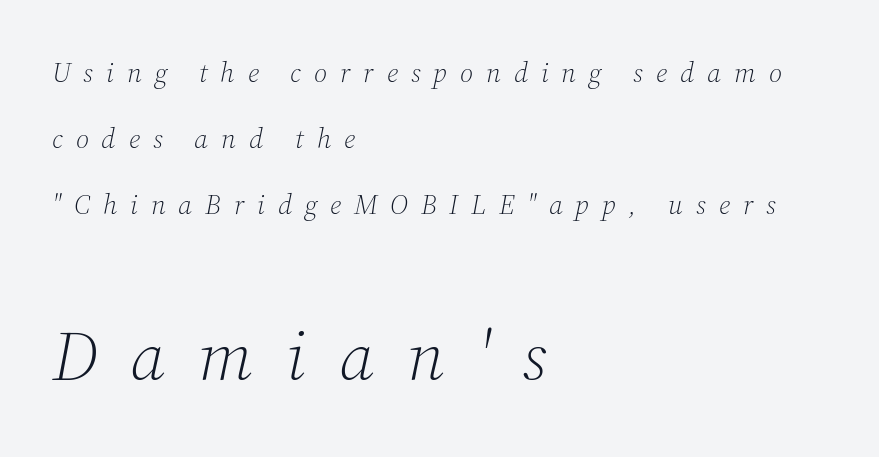
Q: Is the text bold? A: No.
Q: Is the text italic (slanted)? A: Yes, it leans right by about 12 degrees.
Q: Is the typeface a serif or a sans-serif typeface? A: Serif.
Q: Is the text underlined? A: No.
Q: How is the paragraph aligned? A: Left-aligned.
Q: Is the spacing between letters normal or unusually wide? A: Unusually wide.
Q: Is the spacing between lines tight, normal or loose? A: Loose.
Q: Which block of text is set in a larger size, the first (top) or the second (bottom)? A: The second (bottom) one.
Q: Width (condensed, normal, or wide)? A: Normal.
Q: Stroke contrast? A: Medium.
Q: x-height? A: Medium.
Q: Monospaced? A: No.
